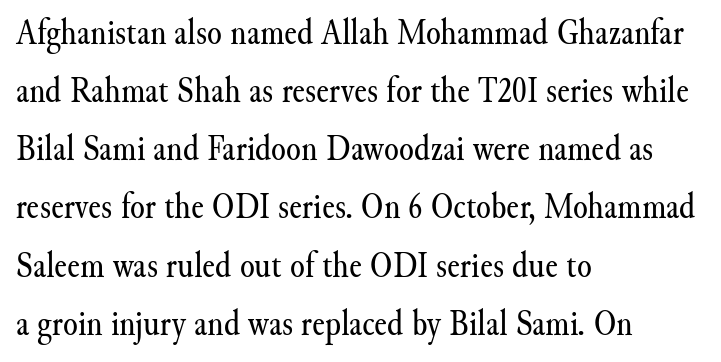
Q: Is the text bold? A: No.
Q: Is the text italic (slanted)? A: No, it is upright.
Q: Is the typeface a serif or a sans-serif typeface? A: Serif.
Q: Is the text underlined? A: No.
Q: How is the paragraph aligned? A: Left-aligned.
Q: Is the spacing between letters normal or unusually wide? A: Normal.
Q: Is the spacing between lines tight, normal or loose? A: Normal.
Q: Width (condensed, normal, or wide)? A: Normal.
Q: Stroke contrast? A: Medium.
Q: x-height? A: Small.
Q: Monospaced? A: No.
